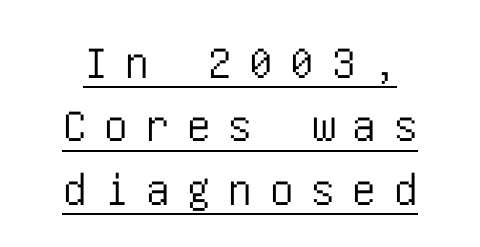
{"serif": "no", "italic": "no", "width": "condensed", "stroke_contrast": "low", "x_height": "large", "underline": "yes", "line_spacing": "normal", "line_spacing_ratio": 1.35, "letter_spacing": "wide", "letter_spacing_em": 0.38, "glyph_px": 47}
